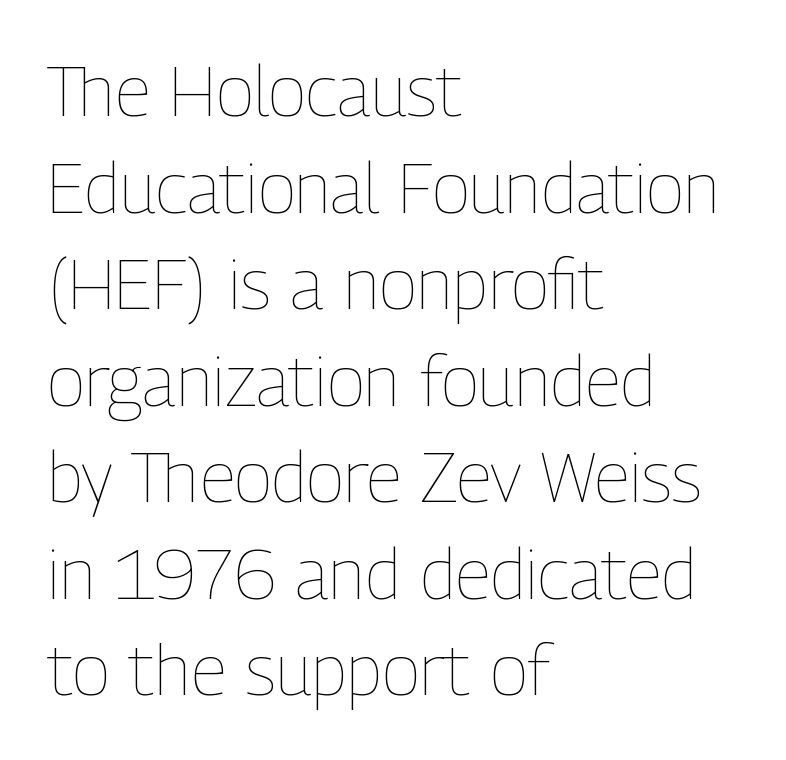
Q: Is the text bold? A: No.
Q: Is the text italic (slanted)? A: No, it is upright.
Q: Is the text underlined? A: No.
Q: How is the paragraph aligned? A: Left-aligned.
Q: Is the spacing between letters normal or unusually wide? A: Normal.
Q: Is the spacing between lines tight, normal or loose? A: Normal.
Q: Width (condensed, normal, or wide)? A: Condensed.
Q: Stroke contrast? A: Low.
Q: x-height? A: Medium.
Q: Monospaced? A: No.
